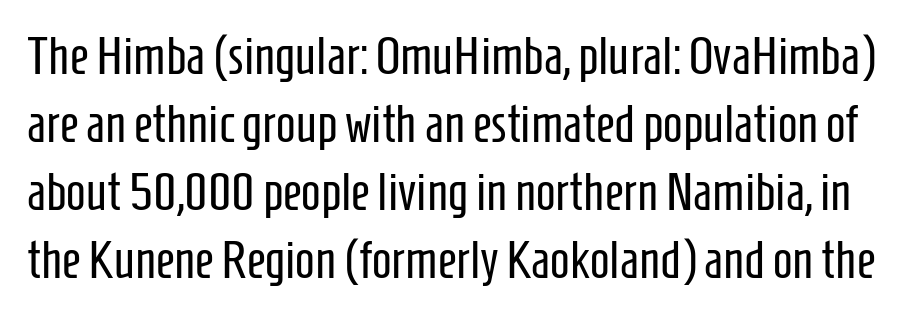
Q: Is the text bold? A: No.
Q: Is the text italic (slanted)? A: No, it is upright.
Q: Is the typeface a serif or a sans-serif typeface? A: Sans-serif.
Q: Is the text underlined? A: No.
Q: Is the spacing between letters normal or unusually wide? A: Normal.
Q: Is the spacing between lines tight, normal or loose? A: Normal.
Q: Width (condensed, normal, or wide)? A: Condensed.
Q: Stroke contrast? A: Low.
Q: x-height? A: Medium.
Q: Monospaced? A: No.
